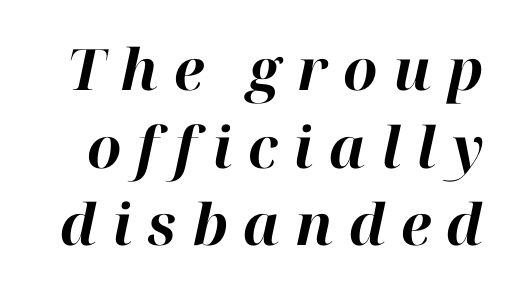
The image shows 57 px bold type, italic (leaning right); set normal line spacing (1.36x), unusually wide letter spacing (+0.27 em), not underlined; high stroke contrast and a medium x-height.
